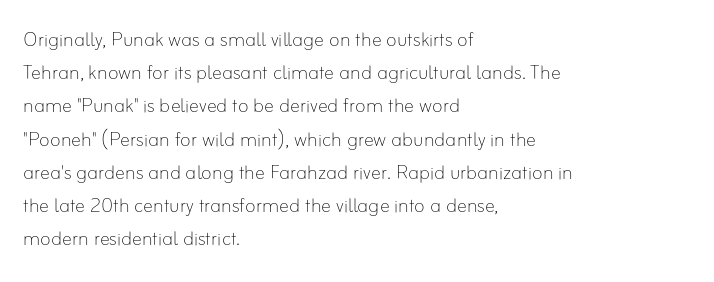
These lines sit exactly where default settings would place them. Decoration check: the copy has no underline. The typeface has the unassuming heft of standard copy or less. Horizontal alignment here is leftward, the default for most running prose.
